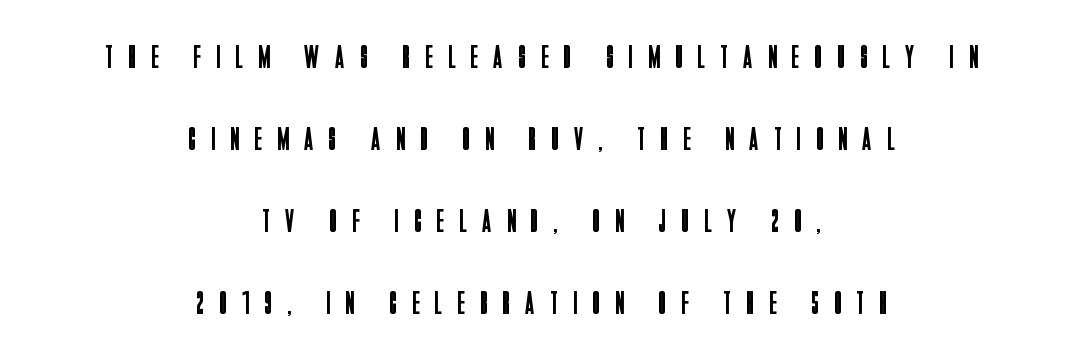
Q: Is the text bold? A: No.
Q: Is the text italic (slanted)? A: No, it is upright.
Q: Is the typeface a serif or a sans-serif typeface? A: Sans-serif.
Q: Is the text underlined? A: No.
Q: How is the paragraph aligned? A: Centered.
Q: Is the spacing between letters normal or unusually wide? A: Unusually wide.
Q: Is the spacing between lines tight, normal or loose? A: Loose.
Q: Width (condensed, normal, or wide)? A: Condensed.
Q: Stroke contrast? A: Low.
Q: x-height? A: Large.
Q: Monospaced? A: No.
